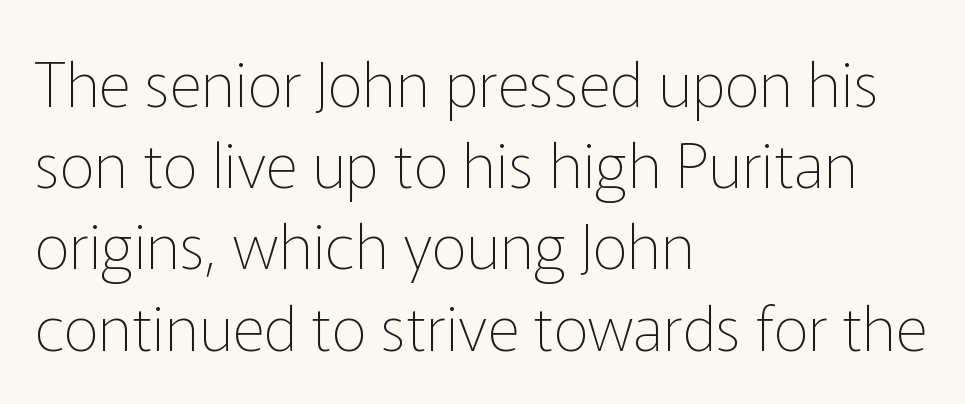
{"serif": "no", "italic": "no", "bold": "no", "weight": "thin", "width": "normal", "stroke_contrast": "low", "x_height": "medium", "monospaced": "no", "underline": "no", "align": "left", "line_spacing": "normal", "line_spacing_ratio": 1.31, "letter_spacing": "normal", "letter_spacing_em": 0.0, "glyph_px": 62}
